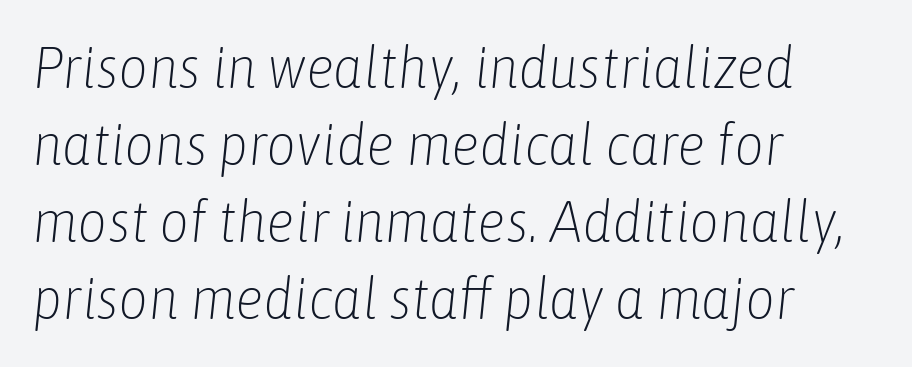
Q: Is the text bold? A: No.
Q: Is the text italic (slanted)? A: Yes, it leans right by about 6 degrees.
Q: Is the text underlined? A: No.
Q: How is the paragraph aligned? A: Left-aligned.
Q: Is the spacing between letters normal or unusually wide? A: Normal.
Q: Is the spacing between lines tight, normal or loose? A: Normal.
Q: Width (condensed, normal, or wide)? A: Condensed.
Q: Stroke contrast? A: Low.
Q: x-height? A: Medium.
Q: Monospaced? A: No.
